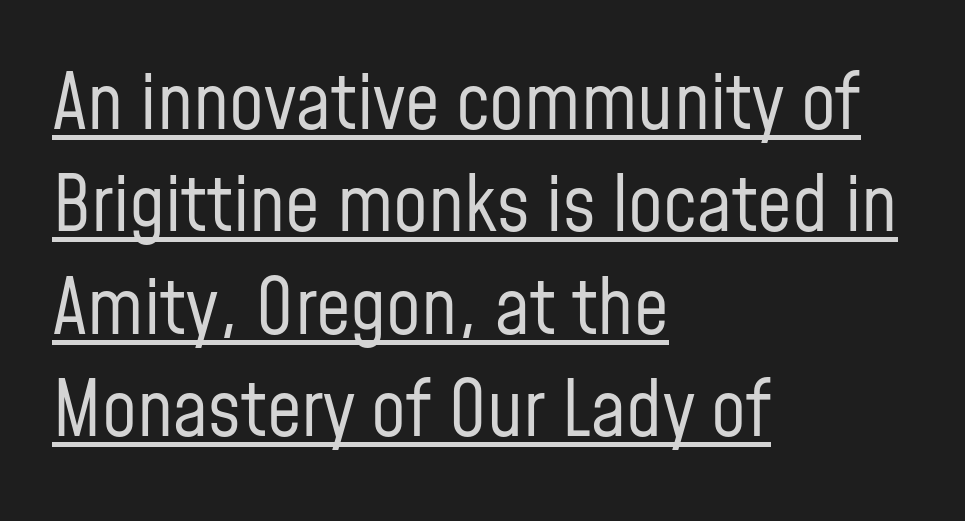
{"serif": "no", "italic": "no", "bold": "no", "weight": "regular", "width": "condensed", "stroke_contrast": "low", "x_height": "medium", "monospaced": "no", "underline": "yes", "align": "left", "line_spacing": "normal", "line_spacing_ratio": 1.33, "letter_spacing": "normal", "letter_spacing_em": 0.0, "glyph_px": 77}
